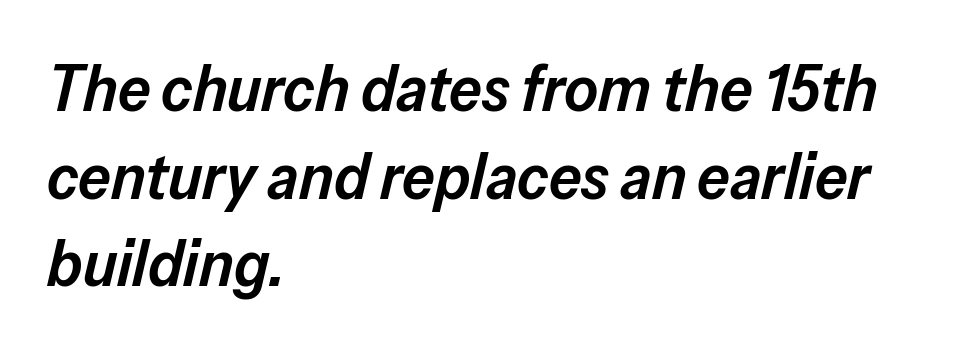
{"italic": "yes", "lean": "right", "slant_degrees": 13, "bold": "semi", "weight": "semibold", "width": "normal", "stroke_contrast": "low", "x_height": "medium", "monospaced": "no", "underline": "no", "align": "left", "line_spacing": "normal", "line_spacing_ratio": 1.35, "letter_spacing": "normal", "letter_spacing_em": 0.0, "glyph_px": 65}
